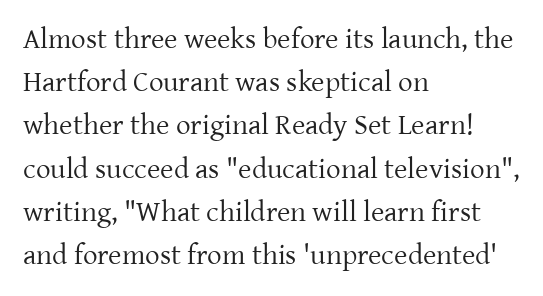
The image shows 29 px regular-weight serif type, upright; set left-aligned, normal line spacing (1.49x), normal letter spacing, not underlined; low stroke contrast and a medium x-height.
